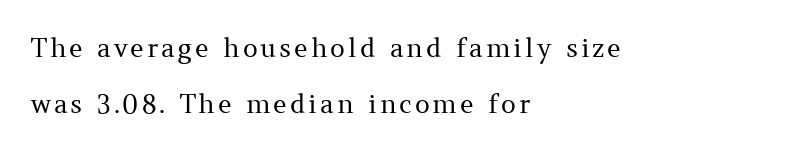
{"italic": "no", "bold": "no", "underline": "no", "align": "left", "line_spacing": "loose", "line_spacing_ratio": 2.16, "glyph_px": 26}
